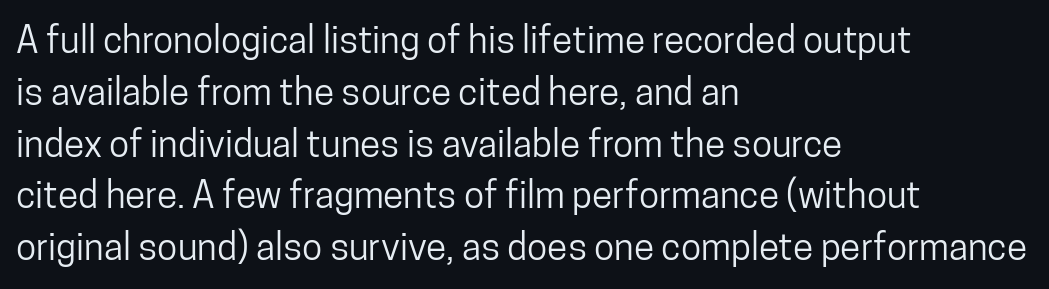
The lines sit at an ordinary, default distance from one another. Casual observation: everything's shoved over to the left. Inter-character spacing is left at the font's built-in metrics. A clean baseline with only descenders dipping below it. The face used here is proportionally spaced, like ordinary book or web type. These lines are composed in type without serifs.
